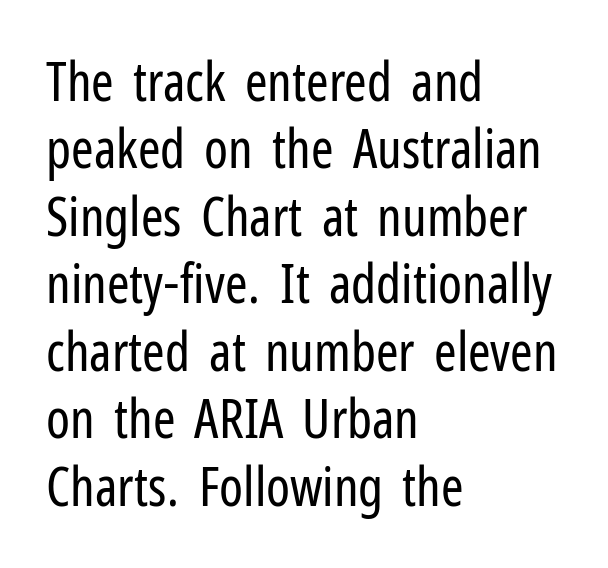
Q: Is the text bold? A: No.
Q: Is the text italic (slanted)? A: No, it is upright.
Q: Is the typeface a serif or a sans-serif typeface? A: Sans-serif.
Q: Is the text underlined? A: No.
Q: How is the paragraph aligned? A: Left-aligned.
Q: Is the spacing between letters normal or unusually wide? A: Normal.
Q: Is the spacing between lines tight, normal or loose? A: Normal.
Q: Width (condensed, normal, or wide)? A: Condensed.
Q: Stroke contrast? A: Low.
Q: x-height? A: Medium.
Q: Monospaced? A: No.
